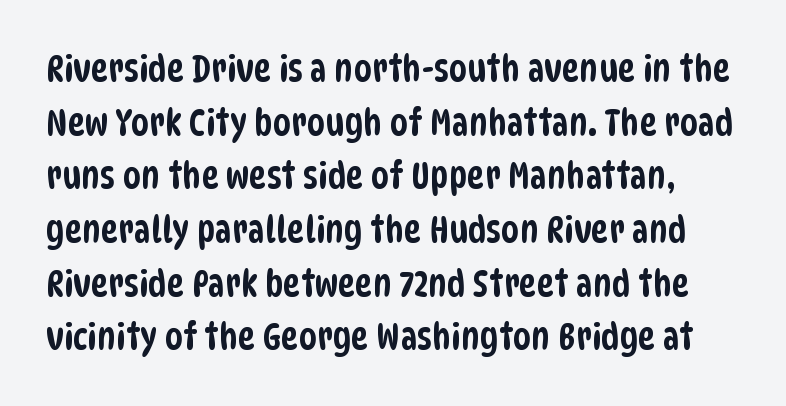
Q: Is the typeface a serif or a sans-serif typeface? A: Sans-serif.
Q: Is the text underlined? A: No.
Q: Is the spacing between letters normal or unusually wide? A: Normal.
Q: Is the spacing between lines tight, normal or loose? A: Normal.
Q: Width (condensed, normal, or wide)? A: Condensed.
Q: Stroke contrast? A: Low.
Q: x-height? A: Large.
Q: Monospaced? A: No.
